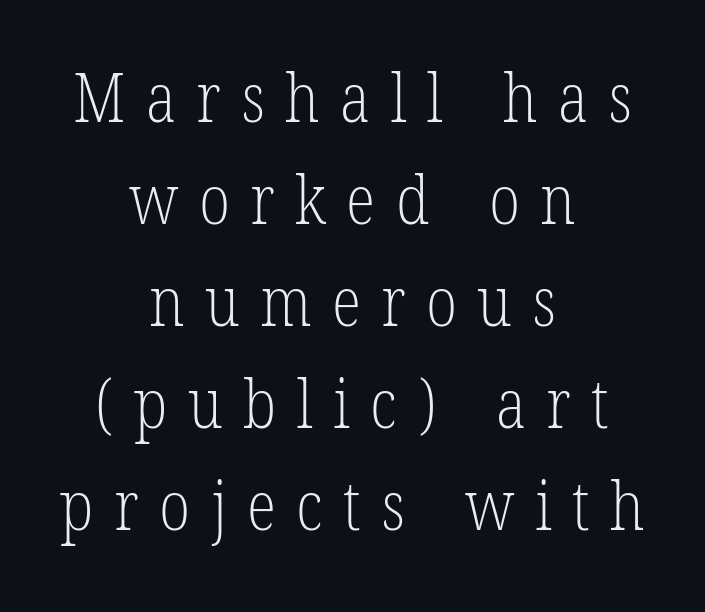
{"serif": "yes", "italic": "no", "bold": "no", "weight": "light", "width": "condensed", "stroke_contrast": "low", "x_height": "medium", "monospaced": "no", "underline": "no", "align": "center", "line_spacing": "normal", "line_spacing_ratio": 1.5, "letter_spacing": "wide", "letter_spacing_em": 0.3, "glyph_px": 68}
